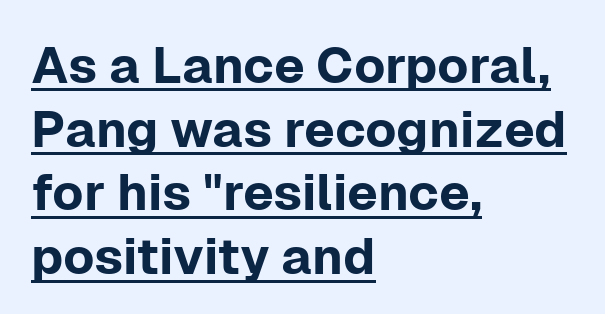
Underlining? Definitely there. Type style note: lacks serifs. Summary of vertical rhythm: regular, with standard interline spacing. Spacing verdict: proportional, widths tailored to each character. No extra tracking has been applied to these lines.
